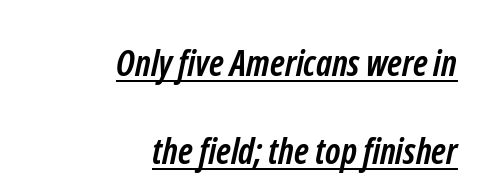
Note: no serifs on the glyphs. Teacher's note: observe the even right margin — that is flush-right alignment. Is this a fixed-width face? No — the glyphs have proportional, varying widths. A typesetter would call this leading open, well beyond the default. A dark, heavy texture on the line: the type is bold. Here the glyphs are tracked normally, forming tight word shapes.
